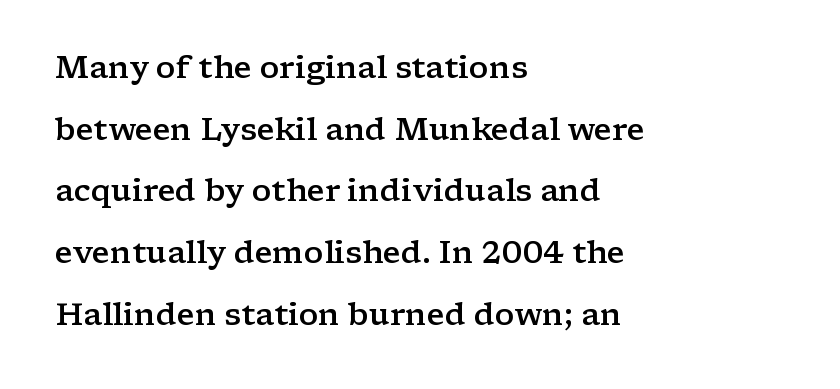
In terms of letterspacing, this is plain default setting. The lines in this sample share a left origin and differ only in where they stop. A serif font was chosen for this passage. Every character sits straight up, as roman type does. The strip under each line holds only bare page.
